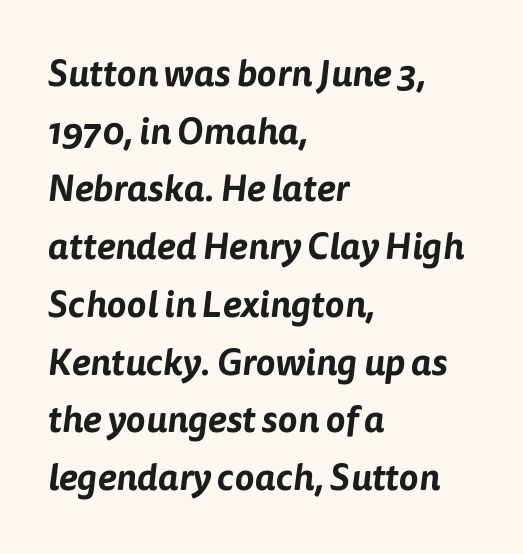
The image shows 37 px sans-serif type; set left-aligned, normal line spacing (1.56x), normal letter spacing, not underlined; low stroke contrast and a medium x-height.
